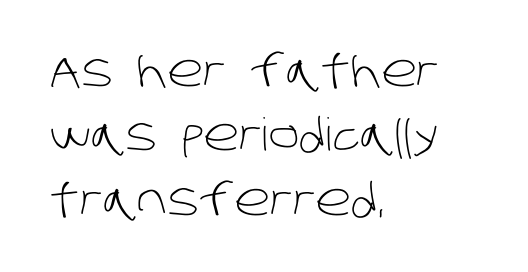
In terms of leading, this rendering sits right in the middle. The type family on display is of the sans-serif kind. The gap between lines stays unmarked. Does extra space separate the letters? No, they use regular spacing. On a weight scale, this lands at 450 or below.
